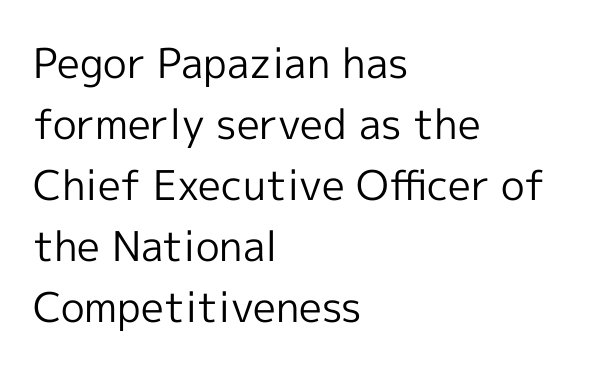
No feet cap the strokes, marking this as sans-serif type. The weight tops out at a normal text grade. A clean baseline with only descenders dipping below it. Upright lettering throughout.
